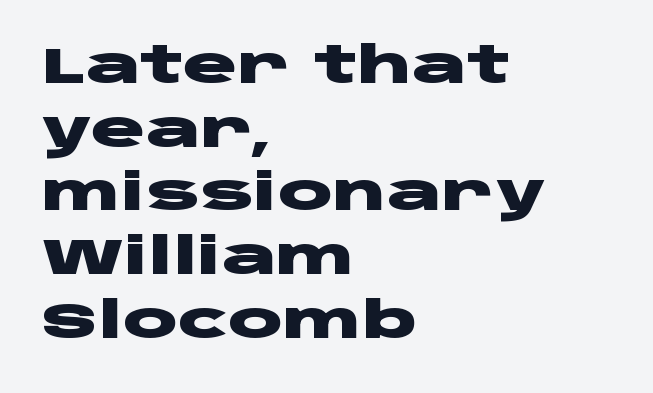
The image shows 51 px heavy, wide sans-serif type, upright; set left-aligned, normal line spacing (1.25x), normal letter spacing, not underlined; low stroke contrast and a large x-height.
